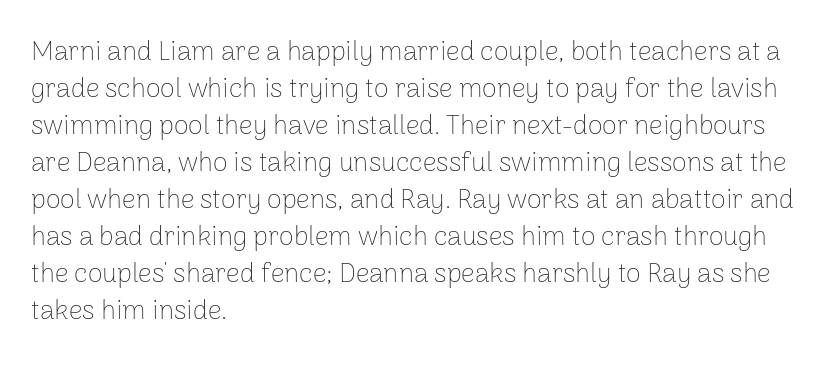
The image shows 27 px text type, upright; set left-aligned, normal line spacing (1.37x), normal letter spacing, not underlined.
